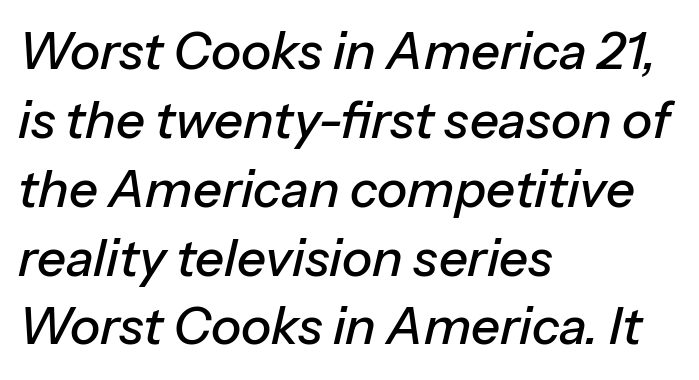
Q: Is the text italic (slanted)? A: Yes, it leans right by about 13 degrees.
Q: Is the text underlined? A: No.
Q: How is the paragraph aligned? A: Left-aligned.
Q: Is the spacing between letters normal or unusually wide? A: Normal.
Q: Is the spacing between lines tight, normal or loose? A: Normal.
Q: Width (condensed, normal, or wide)? A: Normal.
Q: Stroke contrast? A: Low.
Q: x-height? A: Medium.
Q: Monospaced? A: No.
